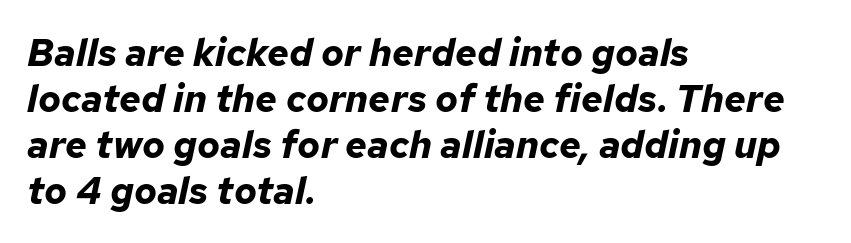
{"italic": "yes", "lean": "right", "slant_degrees": 12, "bold": "yes", "weight": "bold", "width": "normal", "stroke_contrast": "low", "x_height": "medium", "monospaced": "no", "underline": "no", "align": "left", "line_spacing_ratio": 1.21, "letter_spacing": "normal", "letter_spacing_em": 0.0, "glyph_px": 38}
